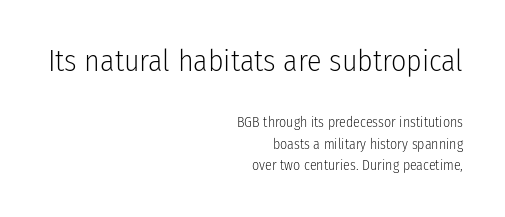
The image shows 30 px light, condensed sans-serif type, upright; set right-aligned, normal line spacing (1.56x), normal letter spacing, not underlined; the first (top) block is 2.14x larger; low stroke contrast and a medium x-height.
